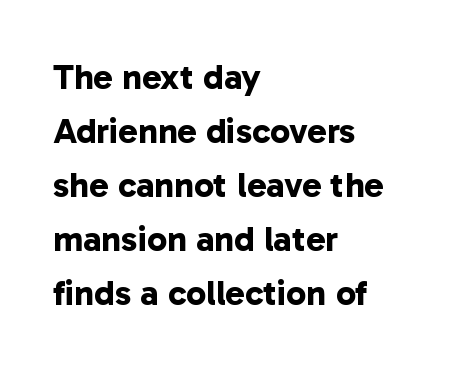
{"serif": "no", "bold": "yes", "weight": "bold", "width": "normal", "stroke_contrast": "low", "x_height": "medium", "monospaced": "no", "underline": "no", "align": "left", "line_spacing": "normal", "line_spacing_ratio": 1.5, "letter_spacing": "normal", "letter_spacing_em": 0.0, "glyph_px": 36}
